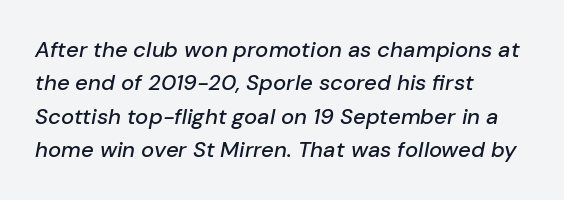
The image shows 22 px text type, italic (leaning right); set left-aligned, normal line spacing (1.52x), normal letter spacing, not underlined.
